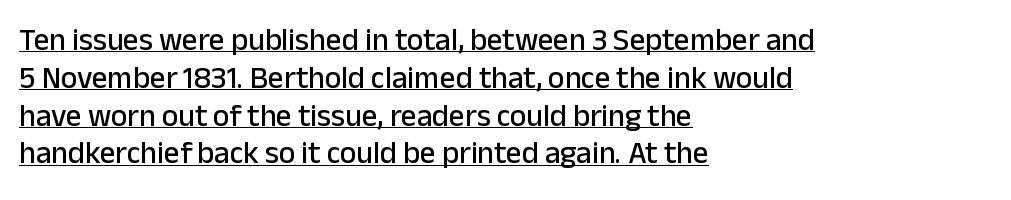
The image shows 31 px sans-serif type, upright; set left-aligned, line spacing 1.22x, normal letter spacing, underlined; low stroke contrast and a medium x-height.
